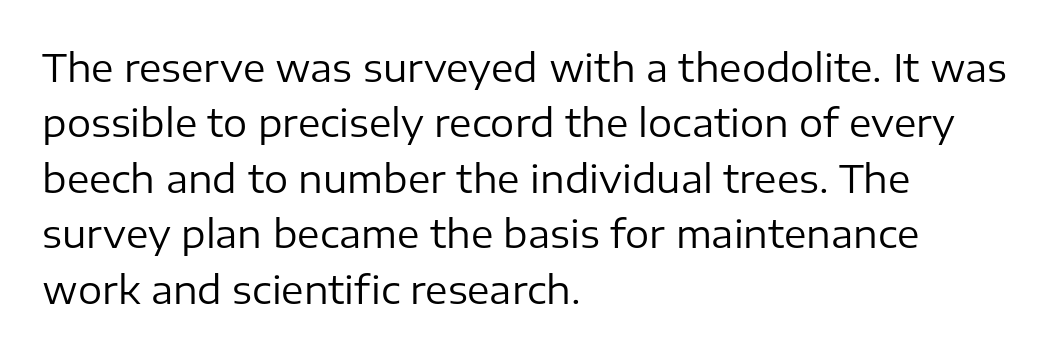
The image shows 38 px regular-weight sans-serif type, upright; set left-aligned, normal line spacing (1.46x), normal letter spacing, not underlined; low stroke contrast and a medium x-height.
